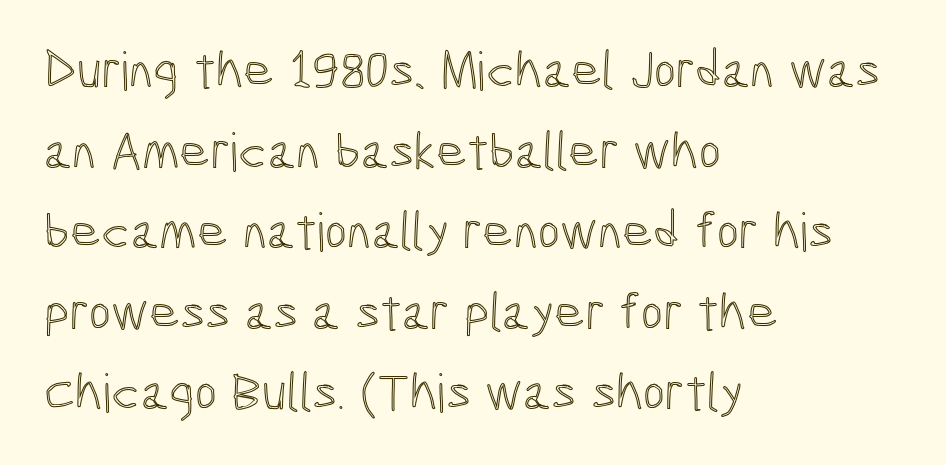
{"italic": "no", "width": "condensed", "x_height": "medium", "monospaced": "no", "underline": "no", "align": "left", "line_spacing": "normal", "line_spacing_ratio": 1.52, "letter_spacing": "normal", "letter_spacing_em": 0.0, "glyph_px": 53}
